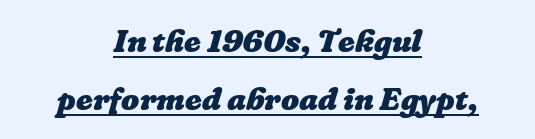
The typesetting leans heavy: a genuine bold. Does the copy run flush right? No — it is centered line by line. A typesetter would call this proportional, since set widths differ per character. Observe the ordinary spacing: letters are neighbours, not strangers. A continuous stroke trails under the words, as in a hyperlink.
